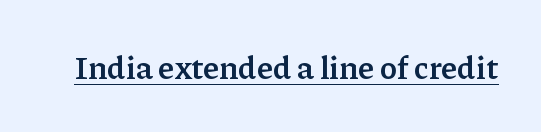
Q: Is the text bold? A: Yes.
Q: Is the text italic (slanted)? A: No, it is upright.
Q: Is the typeface a serif or a sans-serif typeface? A: Serif.
Q: Is the text underlined? A: Yes.
Q: Is the spacing between letters normal or unusually wide? A: Normal.
Q: Width (condensed, normal, or wide)? A: Normal.
Q: Stroke contrast? A: Low.
Q: x-height? A: Medium.
Q: Monospaced? A: No.
